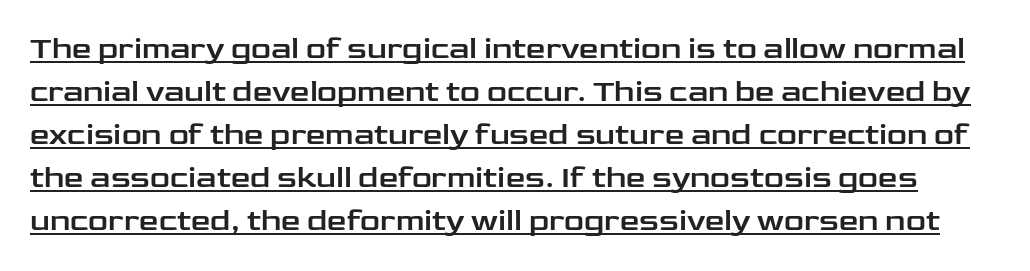
Look at the tracking — it's just the regular setting, nothing added. Looks like regular typesetting: each glyph gets only the width it needs. Unlike a traditional serif, this face leaves its strokes unadorned. Characters remain perfectly vertical along every line. Beneath each row of characters lies a ruled line. Leading: standard.
